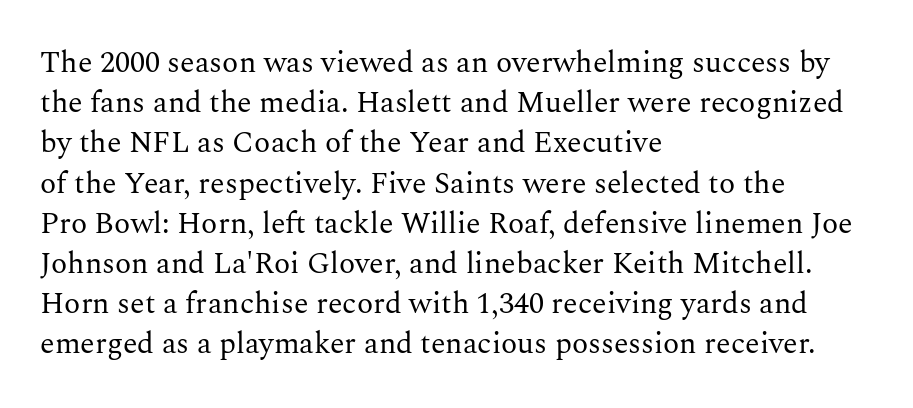
{"serif": "yes", "italic": "no", "bold": "no", "weight": "regular", "width": "normal", "stroke_contrast": "medium", "x_height": "medium", "monospaced": "no", "underline": "no", "align": "left", "line_spacing": "normal", "line_spacing_ratio": 1.34, "letter_spacing": "normal", "letter_spacing_em": 0.0, "glyph_px": 30}
